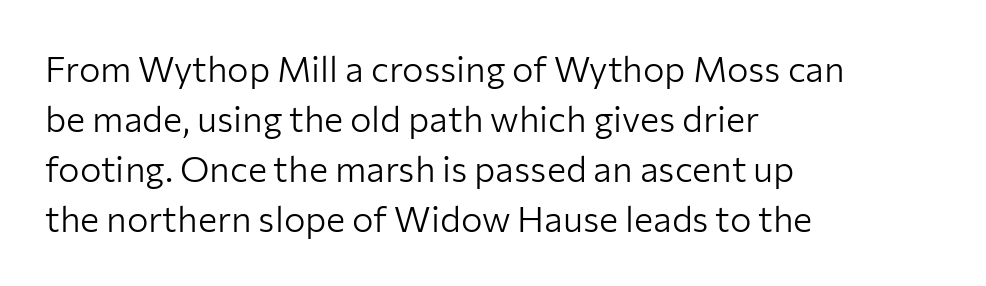
{"serif": "no", "italic": "no", "bold": "no", "weight": "light", "width": "normal", "stroke_contrast": "low", "x_height": "medium", "monospaced": "no", "underline": "no", "align": "left", "line_spacing": "normal", "line_spacing_ratio": 1.39, "letter_spacing": "normal", "letter_spacing_em": 0.0, "glyph_px": 36}
